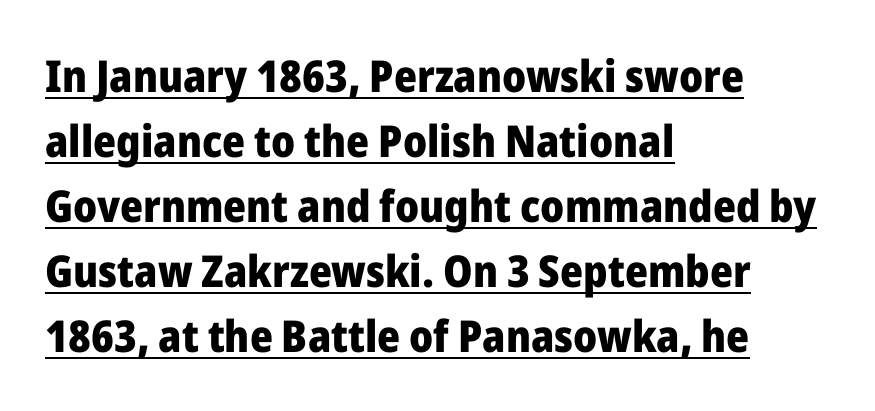
{"serif": "no", "italic": "no", "bold": "yes", "weight": "heavy", "width": "normal", "stroke_contrast": "low", "x_height": "medium", "monospaced": "no", "underline": "yes", "align": "left", "line_spacing": "normal", "line_spacing_ratio": 1.48, "letter_spacing": "normal", "letter_spacing_em": 0.0, "glyph_px": 44}
